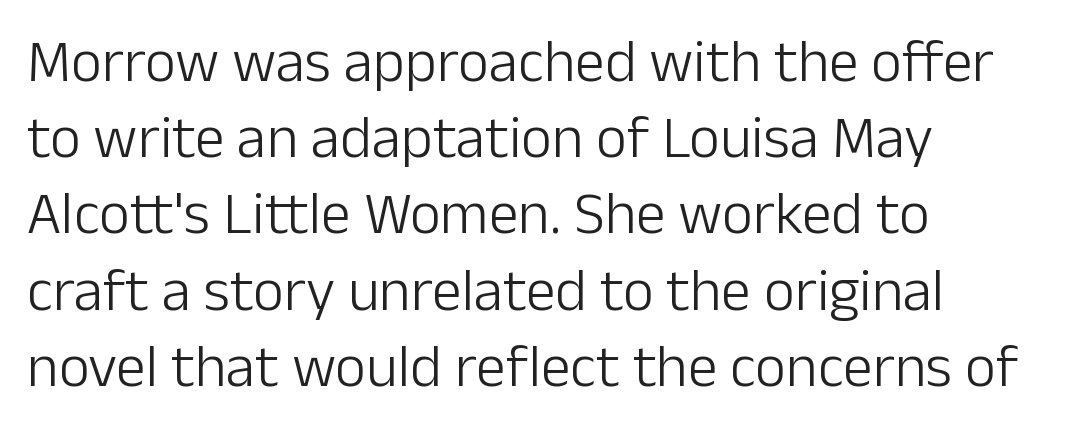
{"serif": "no", "italic": "no", "bold": "no", "weight": "light", "width": "normal", "stroke_contrast": "low", "x_height": "medium", "monospaced": "no", "underline": "no", "align": "left", "line_spacing": "normal", "line_spacing_ratio": 1.27, "letter_spacing": "normal", "letter_spacing_em": 0.0, "glyph_px": 60}
